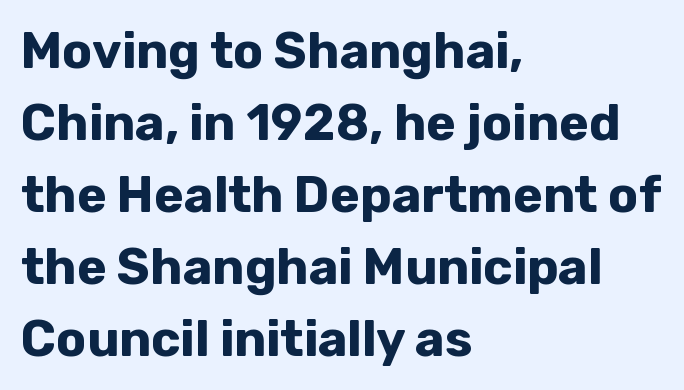
Q: Is the text bold? A: Yes.
Q: Is the text italic (slanted)? A: No, it is upright.
Q: Is the typeface a serif or a sans-serif typeface? A: Sans-serif.
Q: Is the text underlined? A: No.
Q: How is the paragraph aligned? A: Left-aligned.
Q: Is the spacing between letters normal or unusually wide? A: Normal.
Q: Is the spacing between lines tight, normal or loose? A: Normal.
Q: Width (condensed, normal, or wide)? A: Normal.
Q: Stroke contrast? A: Low.
Q: x-height? A: Medium.
Q: Monospaced? A: No.
